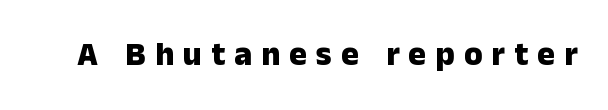
The image shows 33 px heavy sans-serif type, upright; set unusually wide letter spacing (+0.28 em), not underlined; low stroke contrast and a medium x-height.
